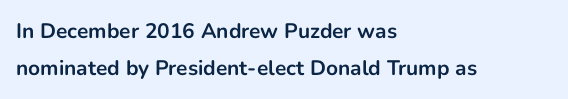
Q: Is the text bold? A: Yes.
Q: Is the text italic (slanted)? A: No, it is upright.
Q: Is the text underlined? A: No.
Q: How is the paragraph aligned? A: Left-aligned.
Q: Is the spacing between letters normal or unusually wide? A: Normal.
